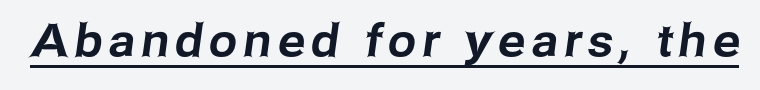
The image shows 45 px sans-serif type; set underlined; low stroke contrast and a medium x-height.
